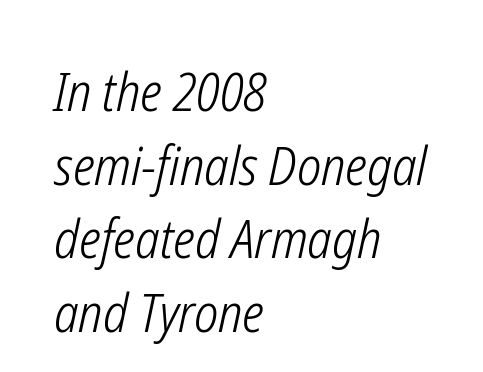
The image shows 53 px light, condensed type, italic (leaning right); set left-aligned, normal line spacing (1.39x), normal letter spacing, not underlined; low stroke contrast and a medium x-height.
